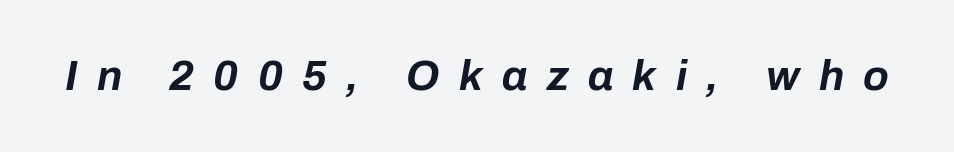
{"italic": "yes", "lean": "right", "slant_degrees": 10, "bold": "yes", "weight": "bold", "width": "normal", "stroke_contrast": "low", "x_height": "medium", "monospaced": "no", "underline": "no", "letter_spacing": "wide", "letter_spacing_em": 0.46, "glyph_px": 42}
